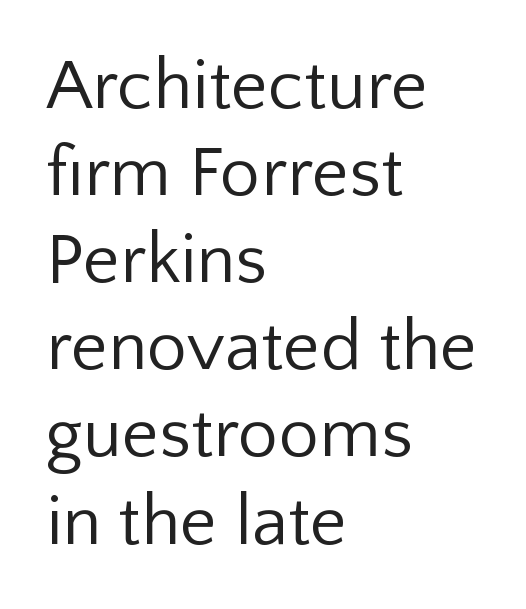
The image shows 72 px regular-weight sans-serif type, upright; set left-aligned, line spacing 1.21x, normal letter spacing, not underlined; low stroke contrast and a medium x-height.
